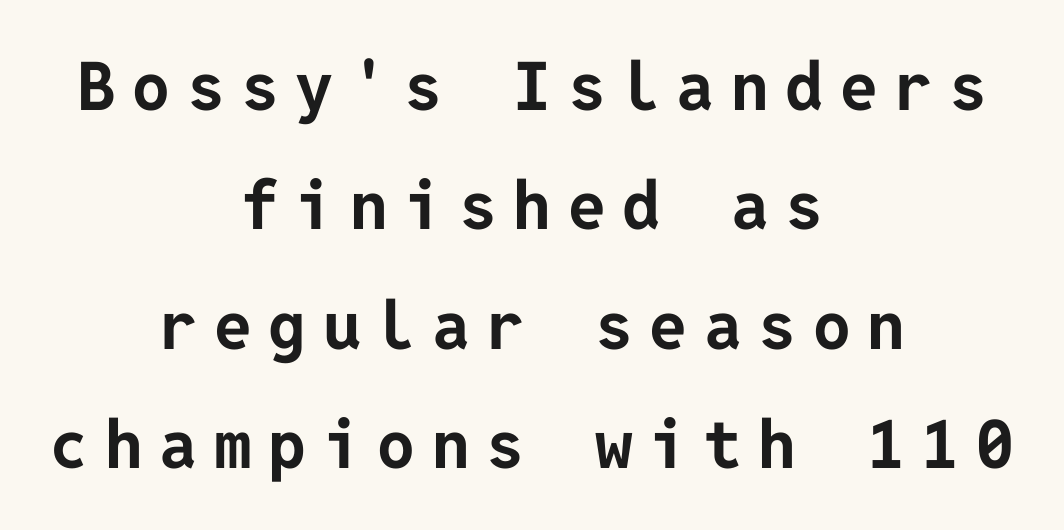
The image shows 67 px bold sans-serif type, upright; set centered, line spacing 1.78x, unusually wide letter spacing (+0.25 em), not underlined; low stroke contrast and a medium x-height.
